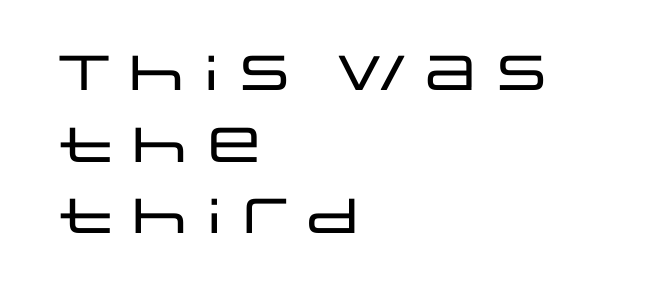
The image shows 49 px wide sans-serif type, upright; set left-aligned, normal line spacing (1.46x), normal letter spacing, not underlined; low stroke contrast and a large x-height.
